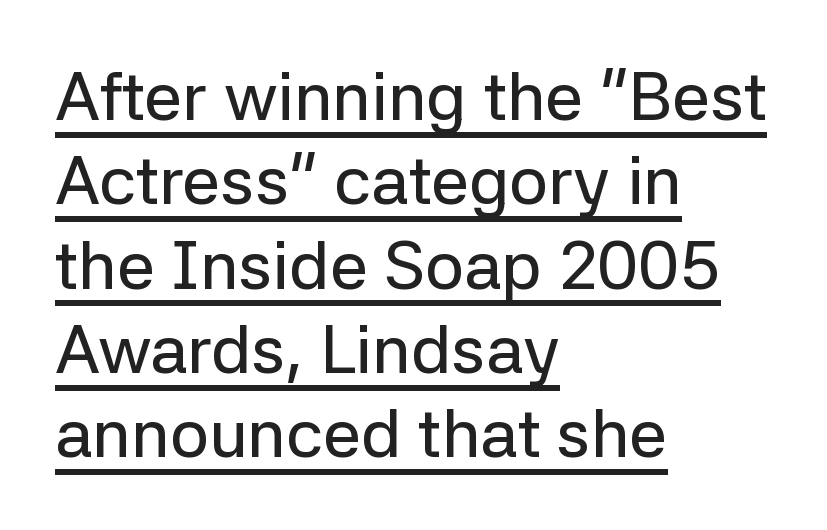
{"serif": "no", "italic": "no", "width": "normal", "stroke_contrast": "low", "x_height": "medium", "monospaced": "no", "underline": "yes", "align": "left", "line_spacing_ratio": 1.24, "letter_spacing": "normal", "letter_spacing_em": 0.0, "glyph_px": 68}
